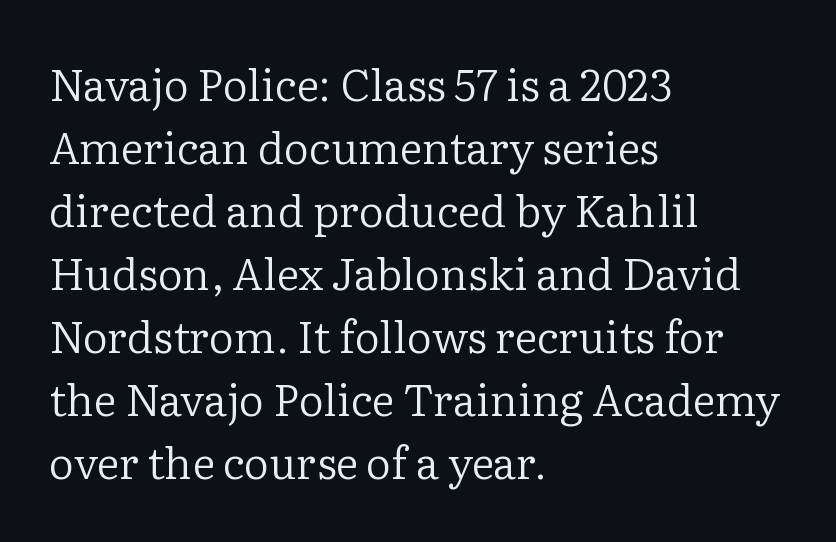
{"serif": "yes", "italic": "no", "bold": "no", "weight": "regular", "width": "normal", "stroke_contrast": "low", "x_height": "medium", "monospaced": "no", "underline": "no", "align": "left", "line_spacing": "normal", "line_spacing_ratio": 1.43, "letter_spacing": "normal", "letter_spacing_em": 0.0, "glyph_px": 44}
